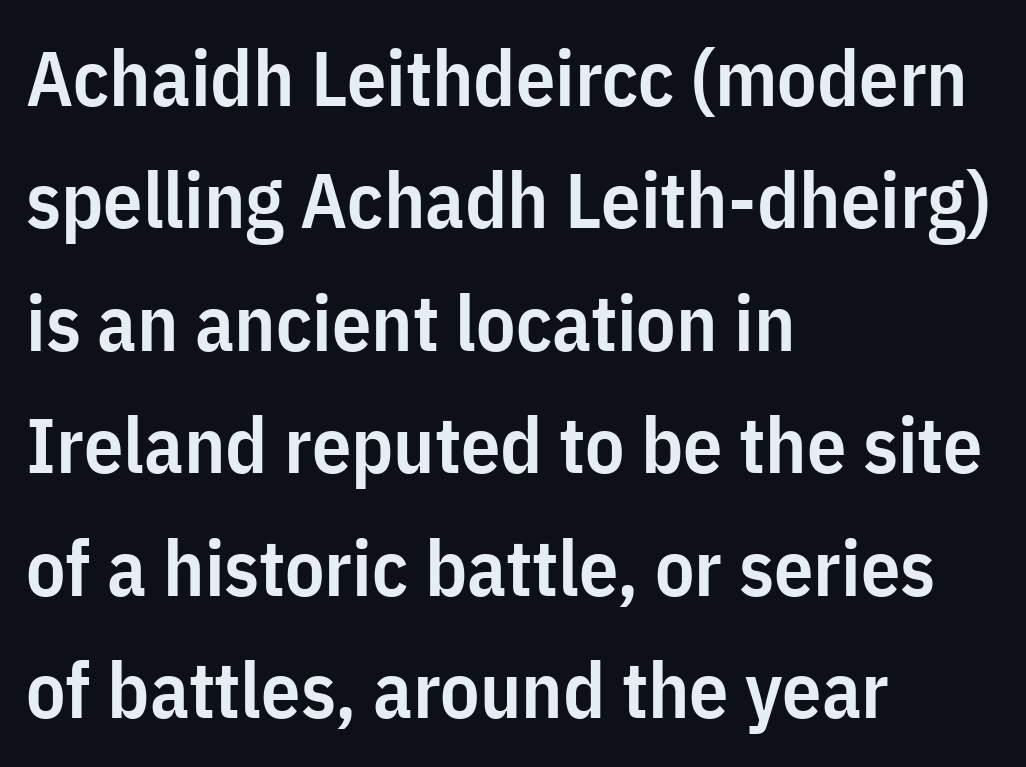
Q: Is the text bold? A: Semi-bold.
Q: Is the text italic (slanted)? A: No, it is upright.
Q: Is the typeface a serif or a sans-serif typeface? A: Sans-serif.
Q: Is the text underlined? A: No.
Q: How is the paragraph aligned? A: Left-aligned.
Q: Is the spacing between letters normal or unusually wide? A: Normal.
Q: Is the spacing between lines tight, normal or loose? A: Normal.
Q: Width (condensed, normal, or wide)? A: Condensed.
Q: Stroke contrast? A: Low.
Q: x-height? A: Medium.
Q: Monospaced? A: No.
